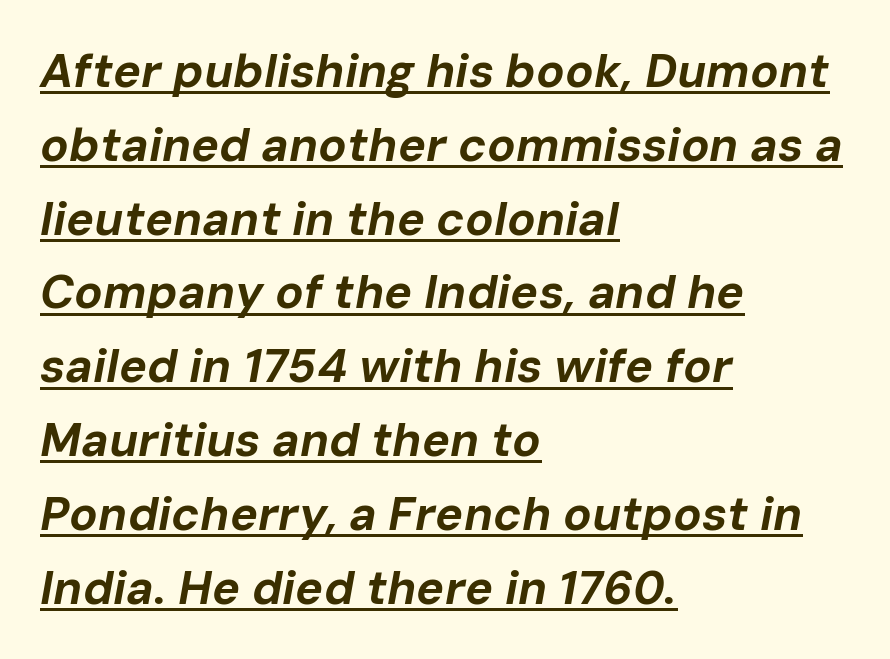
Check the space under the baseline: a stroke is drawn there. The face used here has the dense, thick strokes of a bold. The passage shown is typed in a proportional face where columns would drift. Emphasis-style slanted type is in use.
